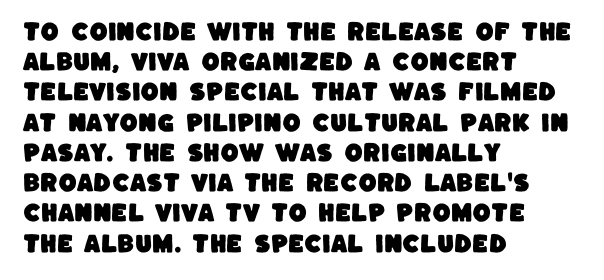
{"underline": "no", "align": "left", "line_spacing": "normal", "line_spacing_ratio": 1.44, "letter_spacing": "normal", "letter_spacing_em": 0.0, "glyph_px": 21}
